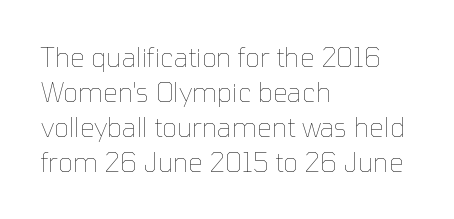
{"italic": "no", "bold": "no", "underline": "no", "align": "left", "line_spacing": "normal", "line_spacing_ratio": 1.34, "letter_spacing": "normal", "letter_spacing_em": 0.0, "glyph_px": 26}
